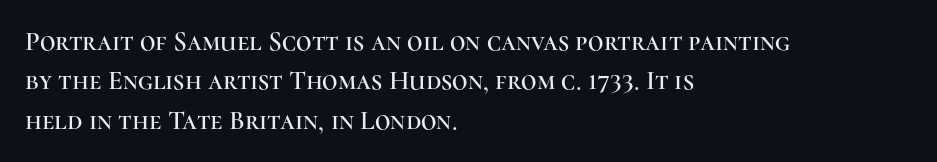
{"italic": "no", "underline": "no", "align": "left", "line_spacing": "normal", "line_spacing_ratio": 1.46, "letter_spacing": "normal", "letter_spacing_em": 0.0, "glyph_px": 27}
